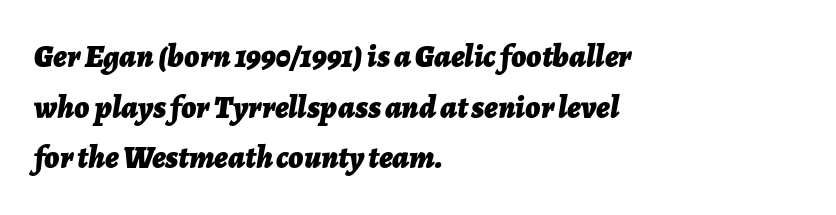
{"italic": "yes", "lean": "right", "slant_degrees": 7, "bold": "yes", "weight": "bold", "width": "normal", "stroke_contrast": "low", "x_height": "medium", "monospaced": "no", "underline": "no", "align": "left", "line_spacing": "normal", "line_spacing_ratio": 1.58, "letter_spacing": "normal", "letter_spacing_em": 0.0, "glyph_px": 32}
